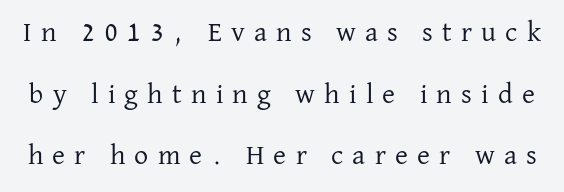
Is there any slant? The stems are plumb. Beneath every word, the page is bare. These lines stand farther apart than default settings would place them. Nothing heavy about these letters — not bold at all.
